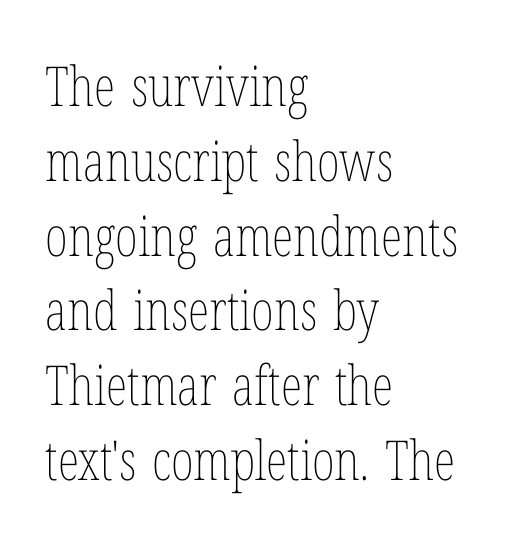
{"italic": "no", "bold": "no", "weight": "thin", "width": "condensed", "stroke_contrast": "low", "x_height": "medium", "monospaced": "no", "underline": "no", "align": "left", "line_spacing": "normal", "line_spacing_ratio": 1.36, "letter_spacing": "normal", "letter_spacing_em": 0.0, "glyph_px": 55}
